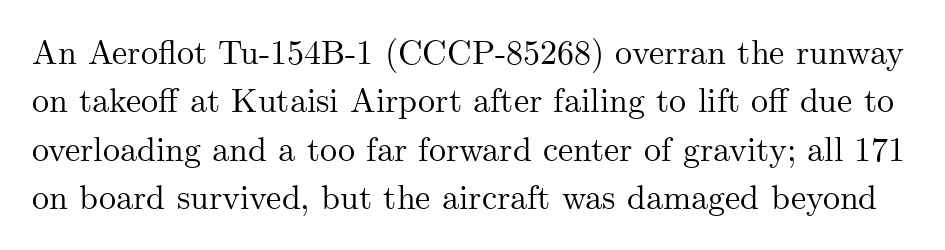
Caption: standard tracking, unaltered. Beneath every word, the page is bare. Rows of type keep a routine distance in the vertical direction. Designer's note — italics off, roman on. The characters display serif detailing at their extremities.
